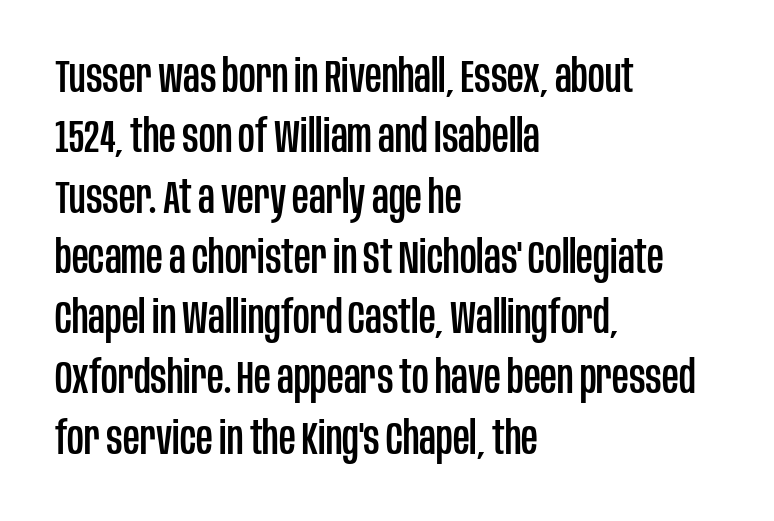
{"serif": "no", "italic": "no", "width": "condensed", "stroke_contrast": "low", "x_height": "large", "monospaced": "no", "underline": "no", "align": "left", "line_spacing": "normal", "line_spacing_ratio": 1.31, "letter_spacing": "normal", "letter_spacing_em": 0.0, "glyph_px": 46}
